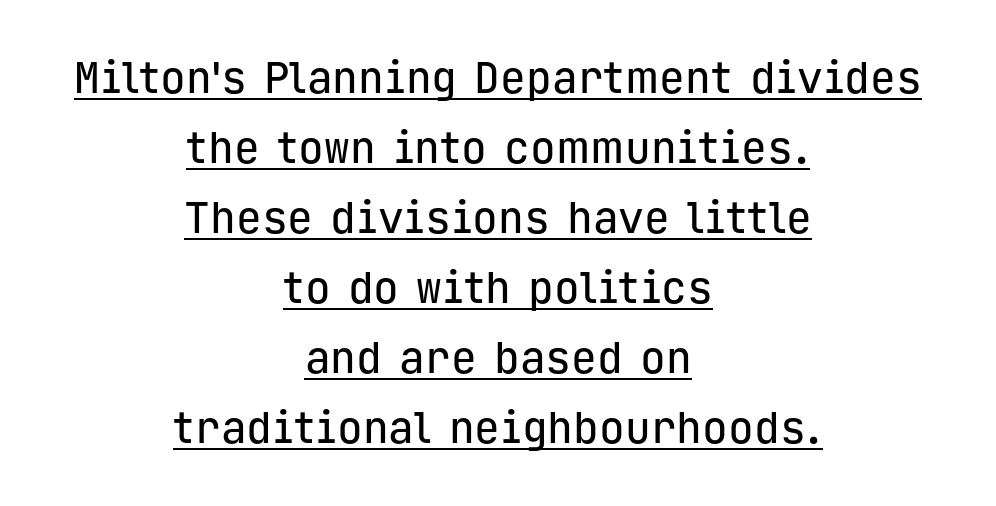
A typesetter would call this monospace, since all characters share one set width. Layout note: lines centered. To sum up the face: it is a sans, with no serifs. The typography opts for an upright posture over an oblique one. Observe the ordinary spacing: letters are neighbours, not strangers.
